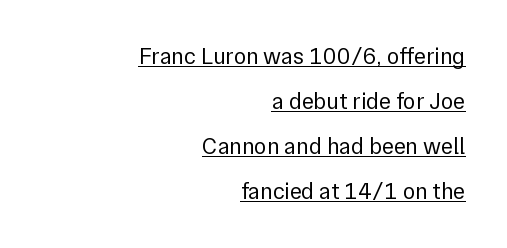
{"italic": "no", "bold": "no", "underline": "yes", "align": "right", "line_spacing": "loose", "line_spacing_ratio": 1.96, "letter_spacing": "normal", "letter_spacing_em": 0.0, "glyph_px": 23}
